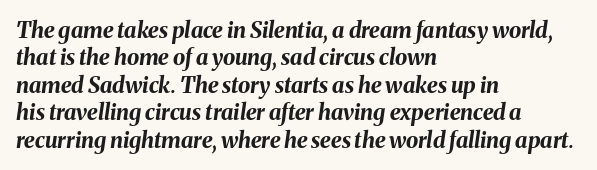
{"italic": "yes", "lean": "right", "slant_degrees": 8, "bold": "yes", "underline": "no", "align": "left", "line_spacing": "normal", "line_spacing_ratio": 1.25, "letter_spacing": "normal", "letter_spacing_em": 0.0, "glyph_px": 22}
